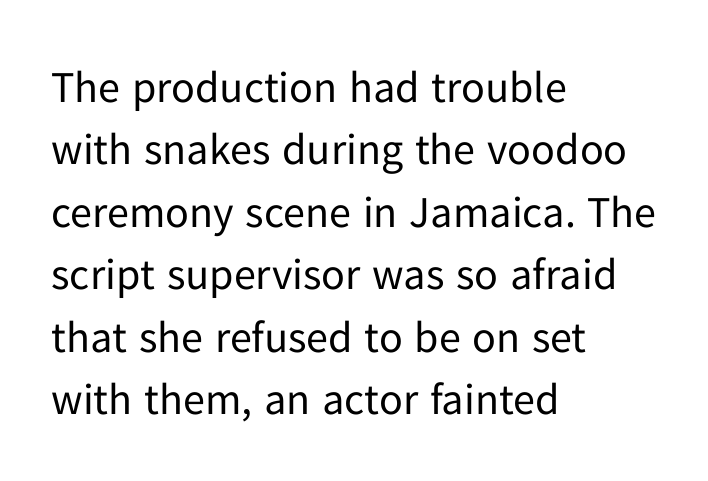
Varying glyph widths throughout — classic text-font behaviour. The ragged edge is on the right, which tells us the setting is flush left. Bold? No — there's no thickening of the strokes. The foot of each line stays bare and open.
